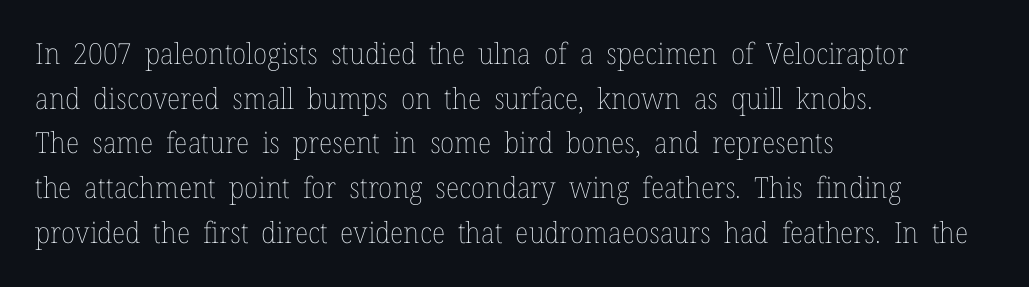
Q: Is the text bold? A: No.
Q: Is the text italic (slanted)? A: No, it is upright.
Q: Is the text underlined? A: No.
Q: How is the paragraph aligned? A: Left-aligned.
Q: Is the spacing between letters normal or unusually wide? A: Normal.
Q: Is the spacing between lines tight, normal or loose? A: Normal.
Q: Width (condensed, normal, or wide)? A: Normal.
Q: Stroke contrast? A: Low.
Q: x-height? A: Medium.
Q: Monospaced? A: No.
